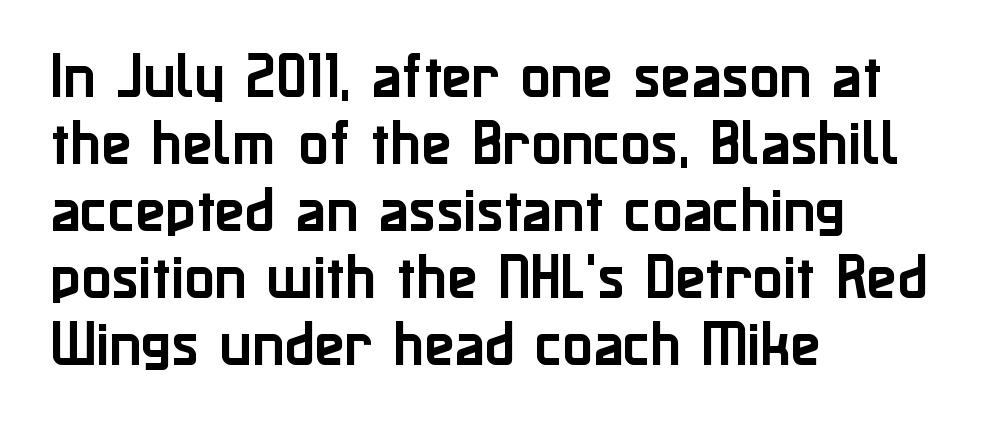
This sample keeps an unexceptional amount of space between lines. Every character sits straight up, as roman type does. Observe the absence of serifs on each vertical stroke in this sample. If you drew a ruler down the left edge, every line would touch it. Each row of text sits above clean, open space. Character widths vary here, with narrow letters taking less room than wide ones.
